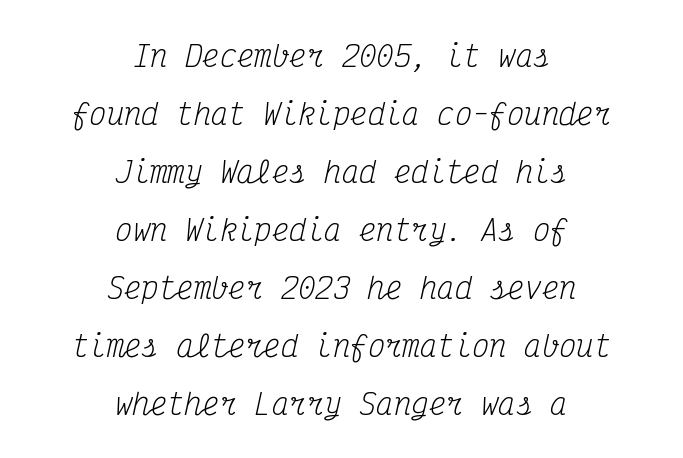
The rag falls on both sides of this text block equally. Each row of text sits above clean, open space. Ink coverage per letter is moderate at most. A typesetter would call this monospace, since all characters share one set width. Notice the wide empty band between every row — that's loose leading. Yep, that's italic — everything's leaning.
